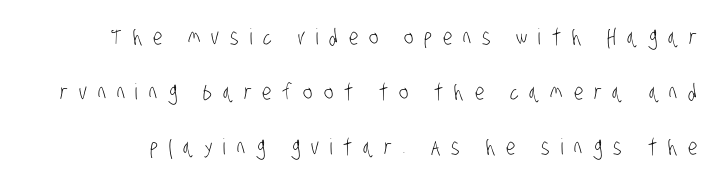
A clean baseline with only descenders dipping below it. What stands out about the letter spacing? Its width — letters are far apart. This is not heavy type; no bold has been used. Vertical spacing — loose.
